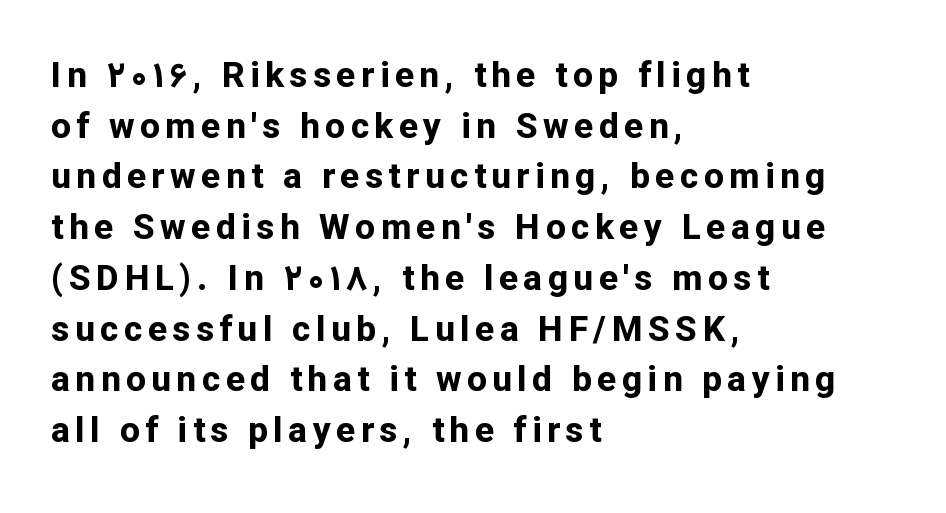
Q: Is the text bold? A: Yes.
Q: Is the text italic (slanted)? A: No, it is upright.
Q: Is the typeface a serif or a sans-serif typeface? A: Sans-serif.
Q: Is the text underlined? A: No.
Q: How is the paragraph aligned? A: Left-aligned.
Q: Is the spacing between lines tight, normal or loose? A: Normal.
Q: Width (condensed, normal, or wide)? A: Normal.
Q: Stroke contrast? A: Low.
Q: x-height? A: Medium.
Q: Monospaced? A: No.
